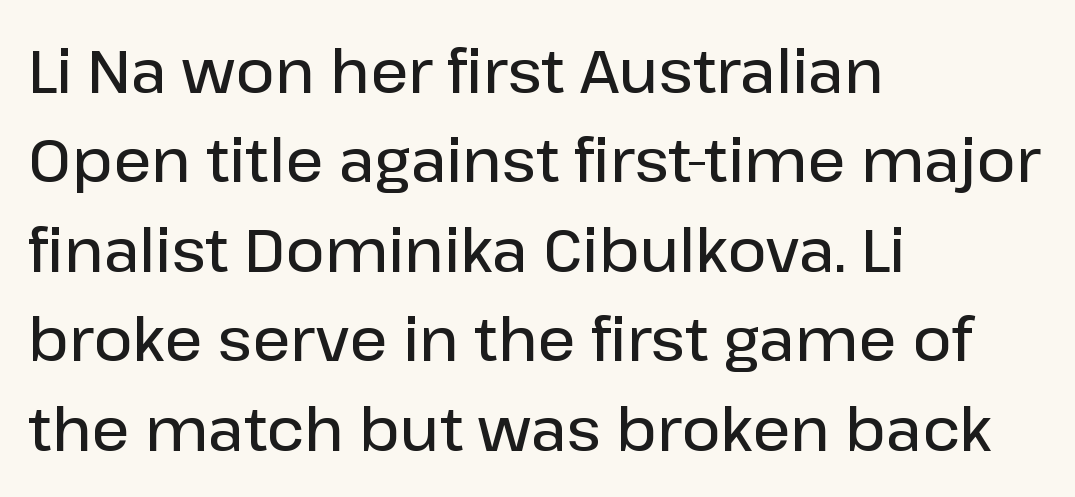
{"serif": "no", "italic": "no", "bold": "semi", "weight": "semibold", "width": "normal", "stroke_contrast": "low", "x_height": "medium", "monospaced": "no", "underline": "no", "align": "left", "line_spacing": "normal", "line_spacing_ratio": 1.49, "letter_spacing": "normal", "letter_spacing_em": 0.0, "glyph_px": 60}
